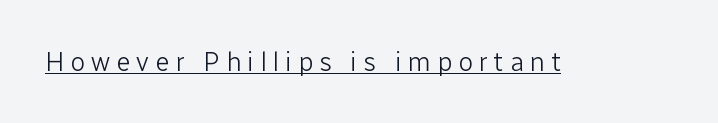
Looks like someone drew a line under every word here. This reads as an unemphasized weight, regular at the heaviest. You can tell it's not italic because the verticals are truly vertical. Tracking value appears strongly positive — letters spread wide.
